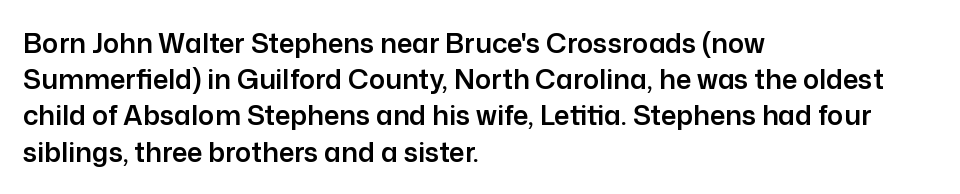
The image shows 27 px text type, upright; set left-aligned, normal line spacing (1.34x), normal letter spacing, not underlined.
